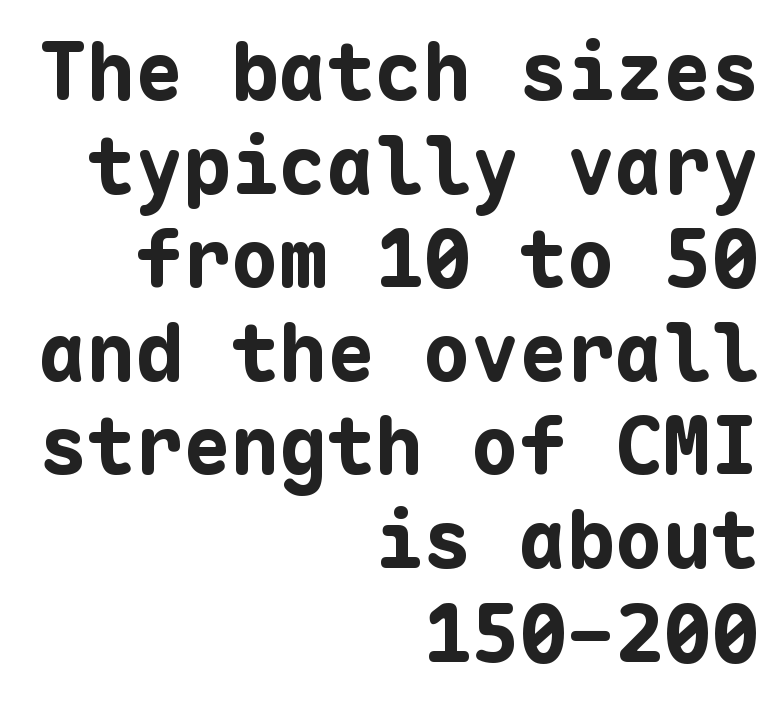
Q: Is the text bold? A: Yes.
Q: Is the text italic (slanted)? A: No, it is upright.
Q: Is the typeface a serif or a sans-serif typeface? A: Sans-serif.
Q: Is the text underlined? A: No.
Q: How is the paragraph aligned? A: Right-aligned.
Q: Is the spacing between letters normal or unusually wide? A: Normal.
Q: Width (condensed, normal, or wide)? A: Normal.
Q: Stroke contrast? A: Low.
Q: x-height? A: Medium.
Q: Monospaced? A: Yes.
